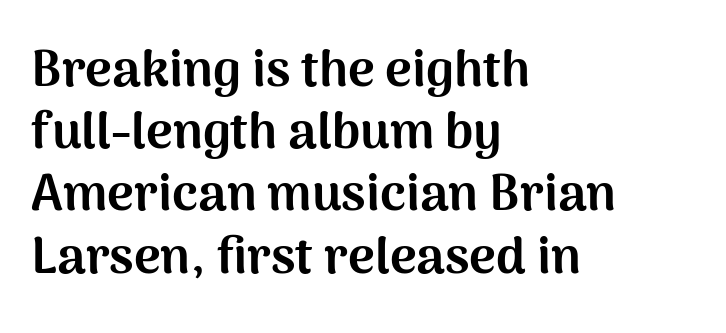
The rendering uses natural spacing where letterforms have individual widths. On the weight axis this lands at bold, roughly 700. Notice how the passage keeps a crisp vertical edge on the left only. Words float on clear page, feet unadorned.
